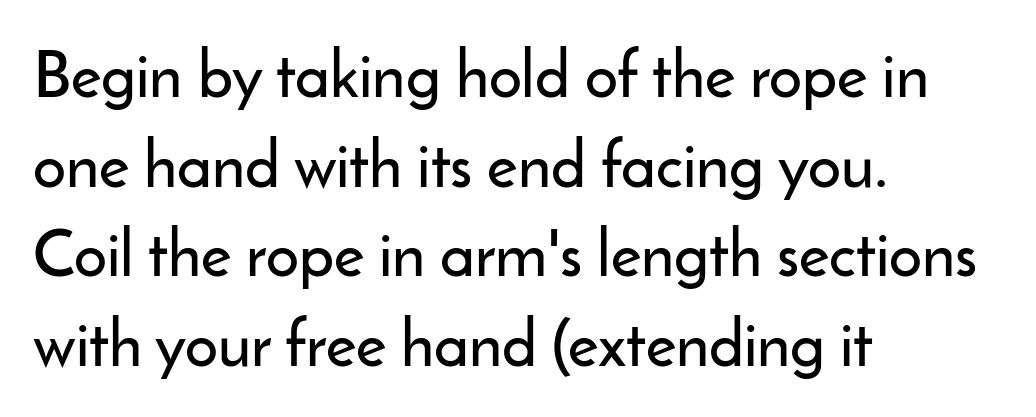
{"serif": "no", "italic": "no", "width": "normal", "stroke_contrast": "low", "x_height": "small", "monospaced": "no", "underline": "no", "align": "left", "line_spacing": "normal", "line_spacing_ratio": 1.38, "letter_spacing": "normal", "letter_spacing_em": 0.0, "glyph_px": 65}
